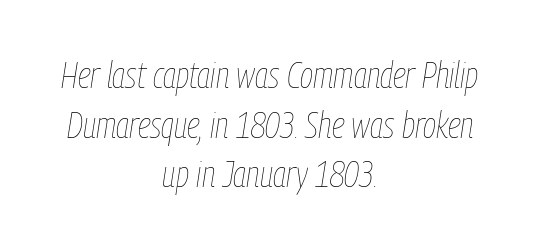
Each word holds together tightly as a unit, with standard inter-letter gaps. Looking at the ascenders, they clearly lean. Alignment: centered. The letterforms sit at book weight or below. The line-height multiplier appears to be the usual default. Rule under the text: the space is simply empty.
